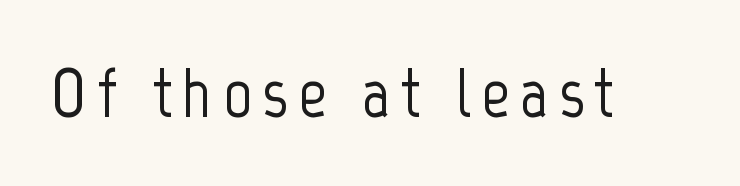
{"serif": "no", "italic": "no", "width": "condensed", "stroke_contrast": "low", "x_height": "medium", "monospaced": "no", "underline": "no", "glyph_px": 70}
